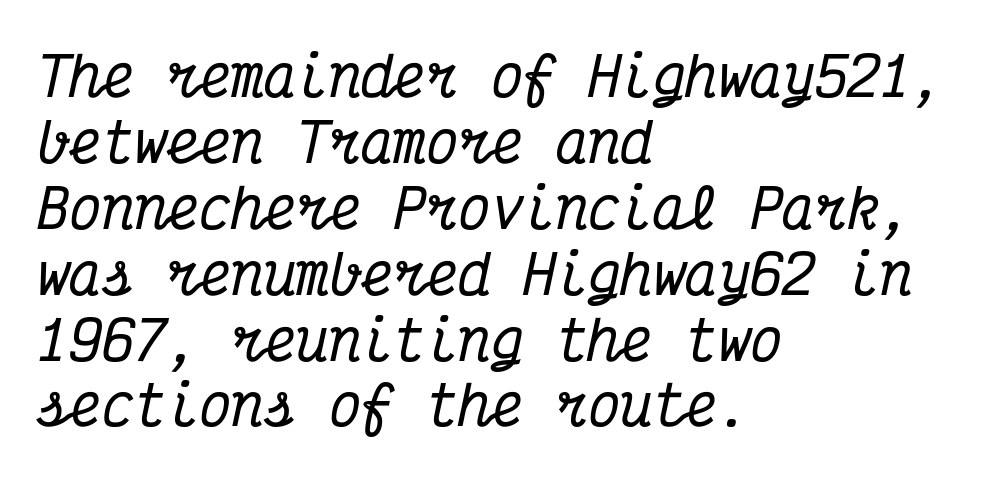
Check the space under the baseline: it is left empty. Students, note that the glyphs here touch the page at normal intervals. Small tapered or slab feet sit at the stroke ends, so this counts as serif. Looking at the ascenders, they clearly lean. A typesetter would call this monospace, since all characters share one set width. Every row of glyphs begins at an identical x-position on the left.
